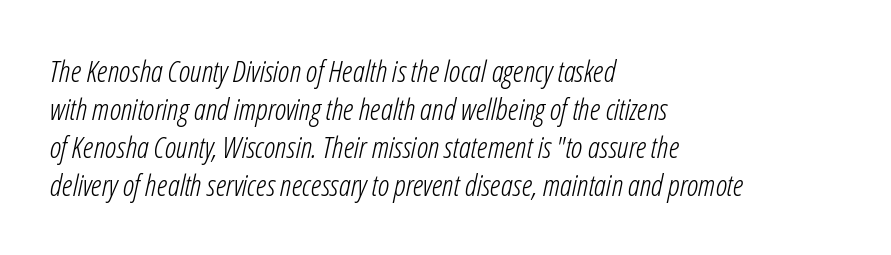
Bare-footed words on every line. These lines are rendered in a variable-pitch font. The specimen reads as italic at a glance. The strokes are not fattened; the text isn't bold.
